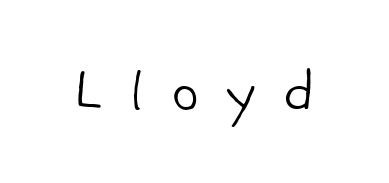
Is this a fixed-width face? No — the glyphs have proportional, varying widths. Look at the bottom of the vertical strokes: they stop flat, with no serifs. The letterforms stand isolated, each surrounded by extra space. Counters stay open thanks to moderate or lighter strokes. Underlining? Definitely not there.
